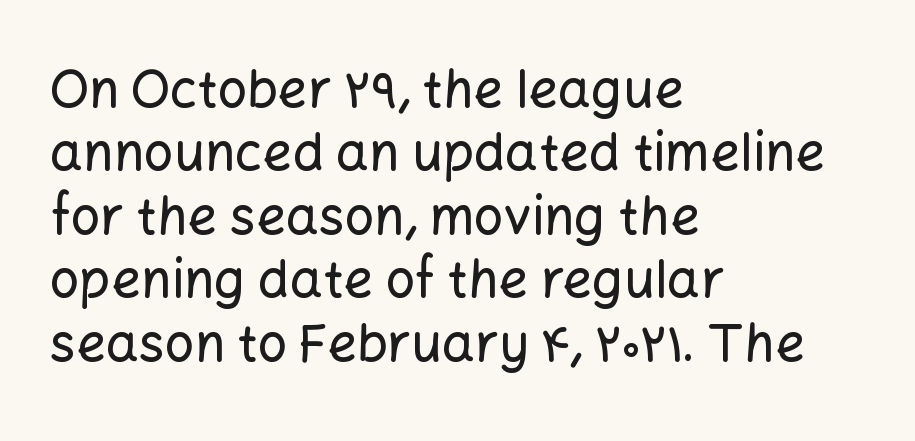
The image shows 52 px sans-serif type, upright; set left-aligned, line spacing 1.22x, normal letter spacing, not underlined; low stroke contrast and a medium x-height.
